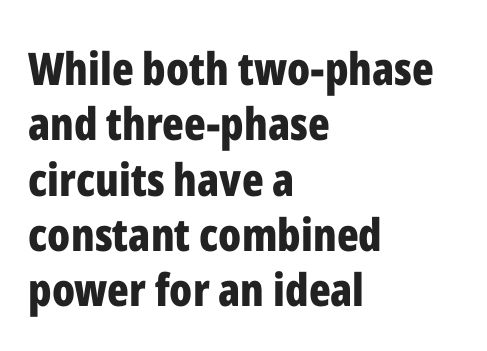
Q: Is the text bold? A: Yes.
Q: Is the text italic (slanted)? A: No, it is upright.
Q: Is the typeface a serif or a sans-serif typeface? A: Sans-serif.
Q: Is the text underlined? A: No.
Q: How is the paragraph aligned? A: Left-aligned.
Q: Is the spacing between letters normal or unusually wide? A: Normal.
Q: Width (condensed, normal, or wide)? A: Condensed.
Q: Stroke contrast? A: Low.
Q: x-height? A: Medium.
Q: Monospaced? A: No.
